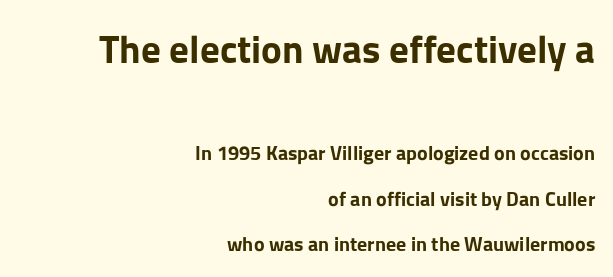
{"serif": "no", "italic": "no", "bold": "yes", "weight": "bold", "width": "normal", "stroke_contrast": "low", "x_height": "medium", "monospaced": "no", "underline": "no", "align": "right", "line_spacing": "loose", "line_spacing_ratio": 2.26, "letter_spacing": "normal", "letter_spacing_em": 0.0, "larger_block": "first", "size_ratio": 1.95, "glyph_px": 39}
